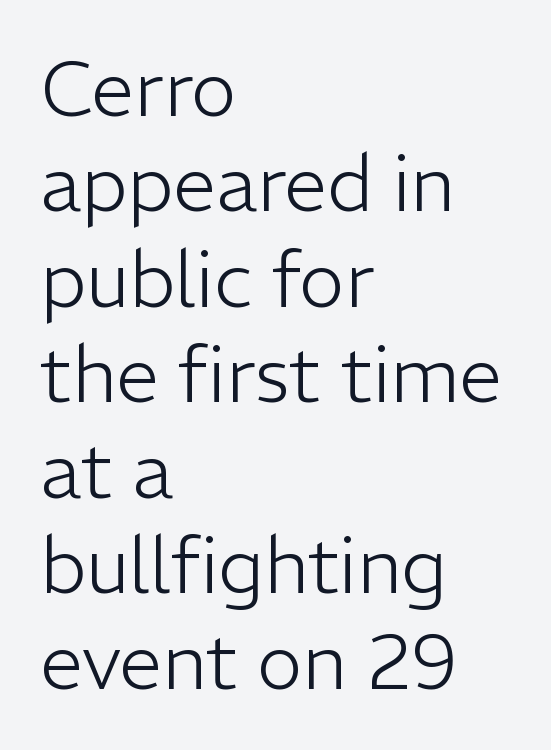
{"serif": "no", "italic": "no", "bold": "no", "weight": "light", "width": "normal", "stroke_contrast": "low", "x_height": "medium", "monospaced": "no", "underline": "no", "align": "left", "line_spacing_ratio": 1.24, "letter_spacing": "normal", "letter_spacing_em": 0.0, "glyph_px": 77}
